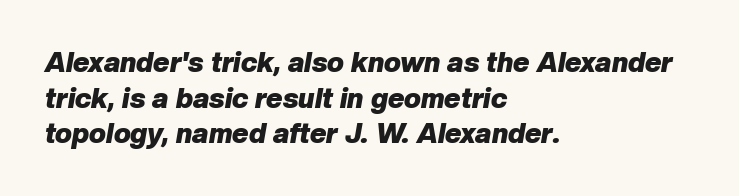
The image shows 28 px heavy type, italic (leaning right); set left-aligned, normal line spacing (1.27x), normal letter spacing, not underlined; low stroke contrast and a medium x-height.
